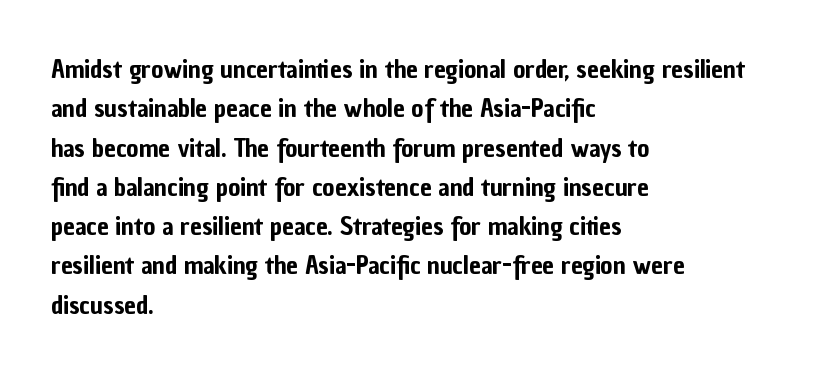
The image shows 26 px text type, upright; set left-aligned, normal line spacing (1.51x), normal letter spacing, not underlined.
